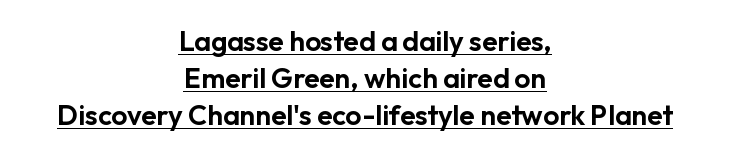
{"serif": "no", "italic": "no", "width": "normal", "stroke_contrast": "low", "x_height": "medium", "monospaced": "no", "underline": "yes", "align": "center", "line_spacing": "normal", "line_spacing_ratio": 1.32, "letter_spacing": "normal", "letter_spacing_em": 0.0, "glyph_px": 28}
